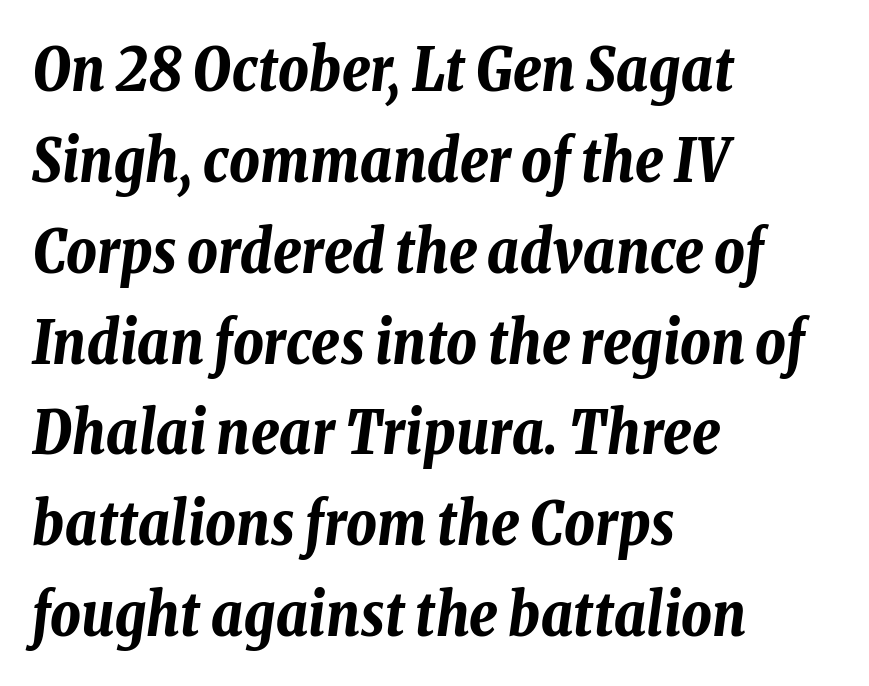
{"italic": "yes", "lean": "right", "slant_degrees": 8, "bold": "yes", "weight": "bold", "width": "condensed", "stroke_contrast": "low", "x_height": "medium", "monospaced": "no", "underline": "no", "align": "left", "line_spacing": "normal", "line_spacing_ratio": 1.54, "letter_spacing": "normal", "letter_spacing_em": 0.0, "glyph_px": 59}
